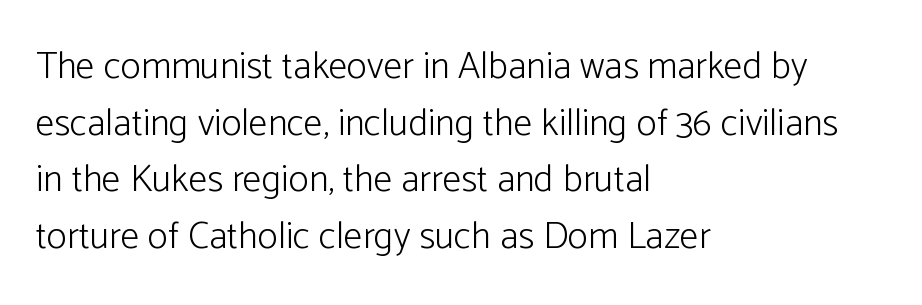
{"serif": "no", "italic": "no", "bold": "no", "weight": "light", "width": "normal", "stroke_contrast": "low", "x_height": "medium", "monospaced": "no", "underline": "no", "align": "left", "line_spacing": "normal", "line_spacing_ratio": 1.49, "letter_spacing": "normal", "letter_spacing_em": 0.0, "glyph_px": 38}
